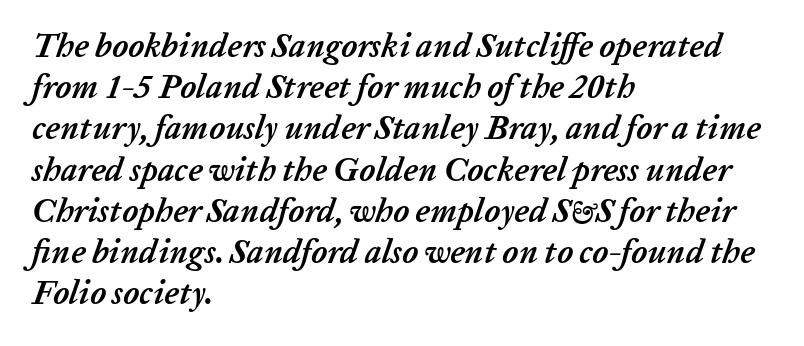
{"italic": "yes", "lean": "right", "slant_degrees": 20, "bold": "yes", "weight": "semibold", "width": "normal", "stroke_contrast": "low", "x_height": "medium", "monospaced": "no", "underline": "no", "align": "left", "line_spacing": "normal", "line_spacing_ratio": 1.25, "letter_spacing": "normal", "letter_spacing_em": 0.0, "glyph_px": 33}
